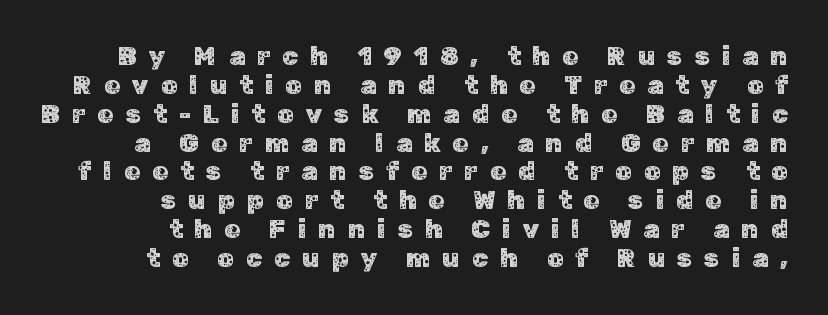
A typesetter would call this leading minimal, almost set solid. Spacing between characters has been opened up far beyond the box default. Ordinary non-slanted type is in use. The space directly below the letters is spotless. This sample is right-justified, so line beginnings fall wherever the words allow.
